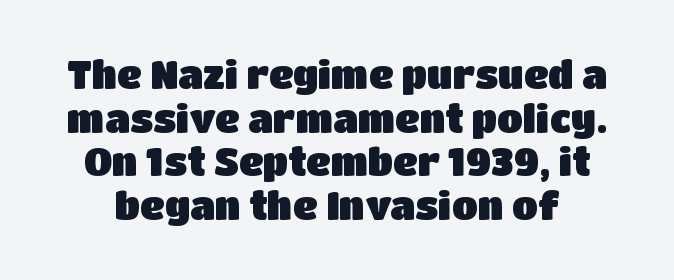
Regarding leading, the lines here are crowded together. Examine the stroke ends and you'll find no serifs. Between one letter and the next there's only the usual sliver of space. Just letters on the line, the space beneath them empty.
